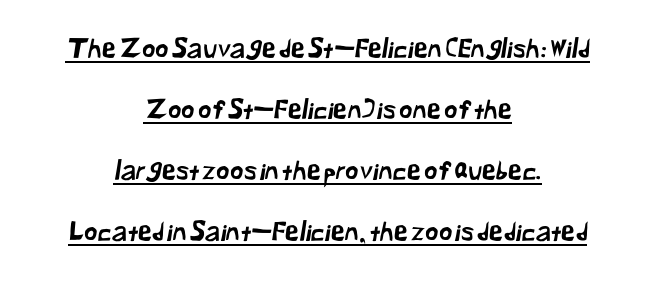
The image shows 26 px text type; set centered, loose line spacing (2.35x), normal letter spacing, underlined.
